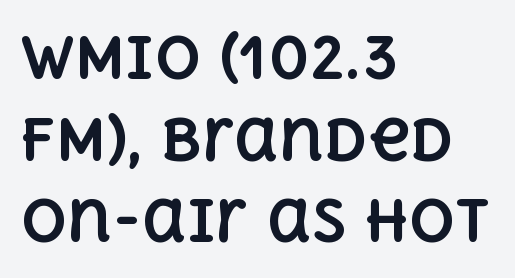
The lines in this sample share a left origin and differ only in where they stop. The letters stand upright; this is a roman face. Descender tails drop into unmarked territory. Emphasis by weight is at full strength: bold. The leading is moderate, giving the passage an even texture. Note the varied advance widths — an 'i' is clearly narrower than an 'm'.
